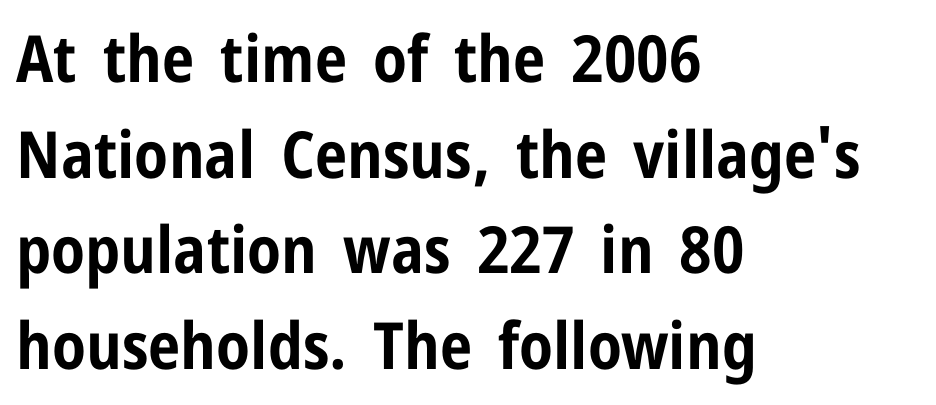
{"serif": "no", "italic": "no", "bold": "yes", "weight": "bold", "width": "condensed", "stroke_contrast": "low", "x_height": "medium", "monospaced": "no", "underline": "no", "align": "left", "line_spacing": "normal", "line_spacing_ratio": 1.47, "letter_spacing": "normal", "letter_spacing_em": 0.0, "glyph_px": 65}
